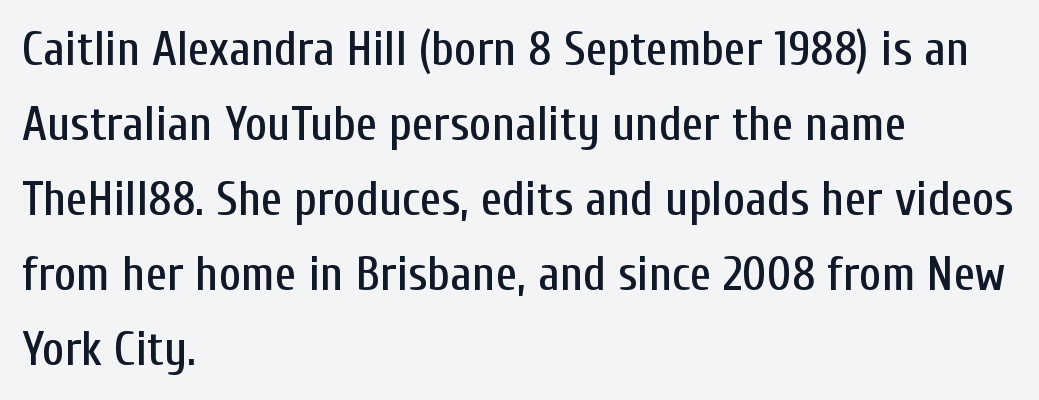
The image shows 48 px condensed sans-serif type, upright; set left-aligned, normal line spacing (1.56x), normal letter spacing, not underlined; low stroke contrast and a medium x-height.
